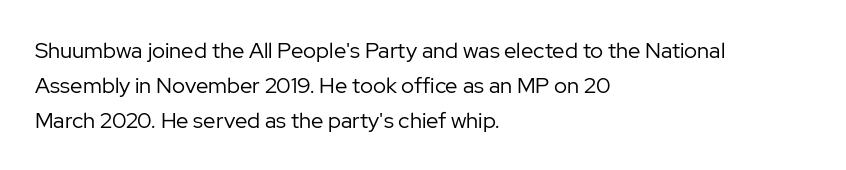
The image shows 22 px text type, upright; set left-aligned, normal line spacing (1.59x), normal letter spacing, not underlined.
